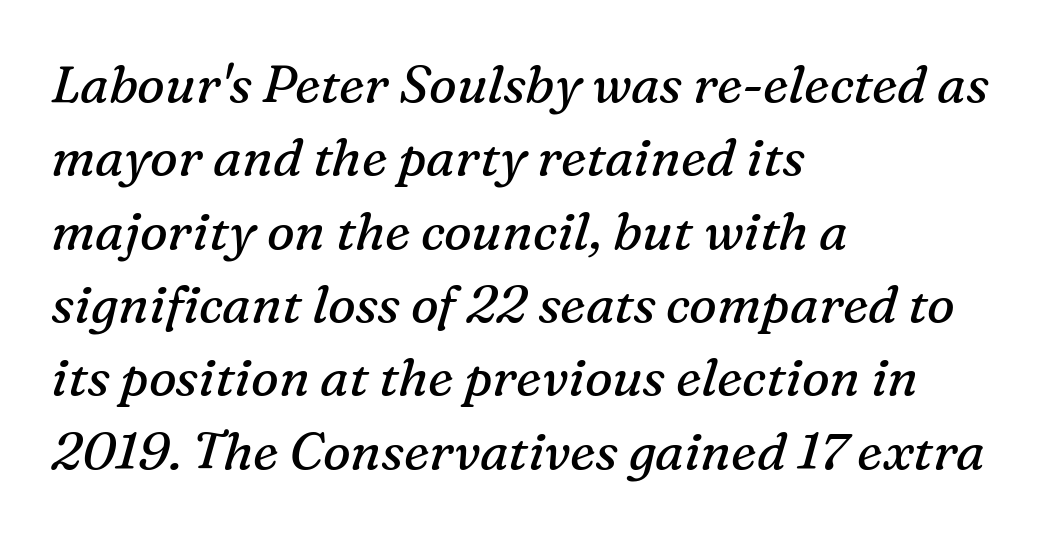
Check under the words: just untouched page. If you drew a ruler down the left edge, every line would touch it. Serif or sans? Serif — the stroke terminals have little feet. Italic: yes, the glyphs are oblique. Unbolded letterforms with no extra heft. Normally led — the rows are evenly, conventionally spaced.
